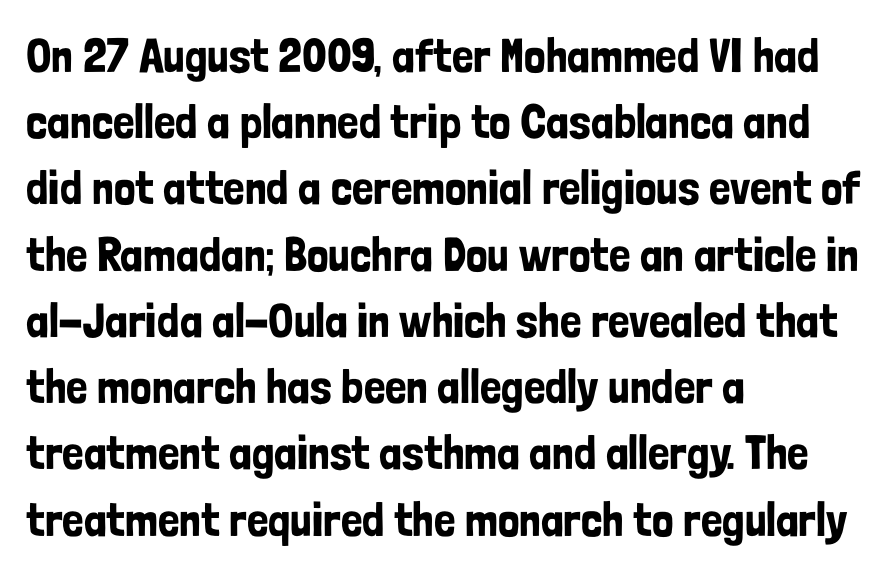
Q: Is the text italic (slanted)? A: No, it is upright.
Q: Is the typeface a serif or a sans-serif typeface? A: Sans-serif.
Q: Is the text underlined? A: No.
Q: How is the paragraph aligned? A: Left-aligned.
Q: Is the spacing between letters normal or unusually wide? A: Normal.
Q: Is the spacing between lines tight, normal or loose? A: Normal.
Q: Width (condensed, normal, or wide)? A: Condensed.
Q: Stroke contrast? A: Low.
Q: x-height? A: Medium.
Q: Monospaced? A: No.
